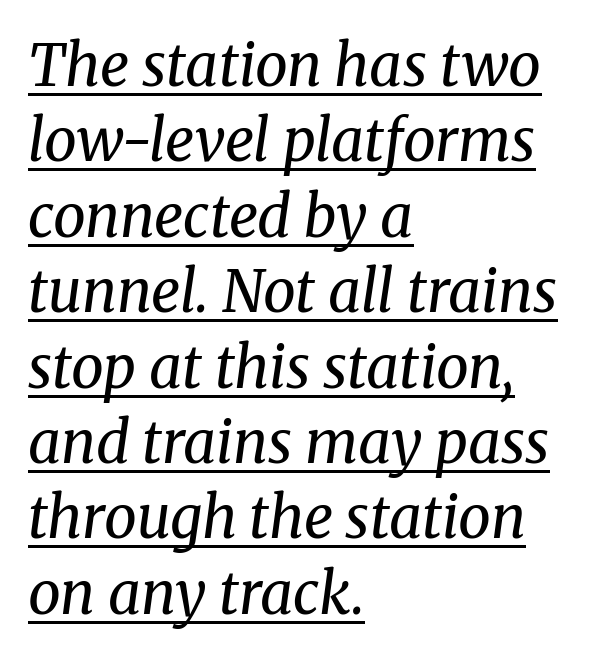
Q: Is the text bold? A: No.
Q: Is the text italic (slanted)? A: Yes, it leans right by about 8 degrees.
Q: Is the typeface a serif or a sans-serif typeface? A: Serif.
Q: Is the text underlined? A: Yes.
Q: How is the paragraph aligned? A: Left-aligned.
Q: Is the spacing between letters normal or unusually wide? A: Normal.
Q: Is the spacing between lines tight, normal or loose? A: Normal.
Q: Width (condensed, normal, or wide)? A: Normal.
Q: Stroke contrast? A: Medium.
Q: x-height? A: Medium.
Q: Monospaced? A: No.
